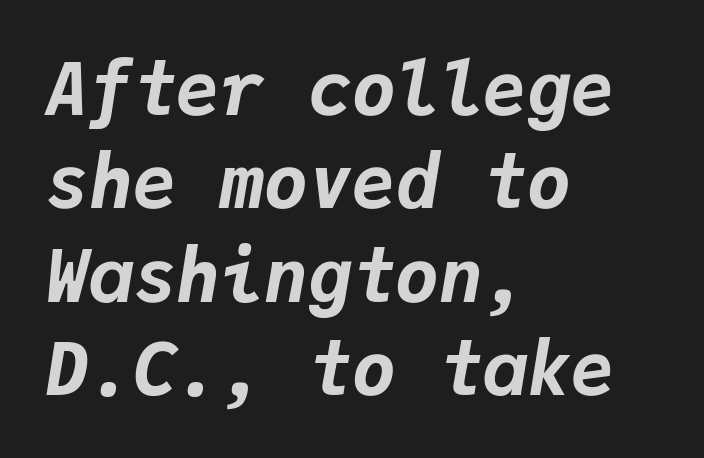
The image shows 73 px bold type, italic (leaning right), monospaced; set left-aligned, normal line spacing (1.28x), normal letter spacing, not underlined; low stroke contrast and a medium x-height.
